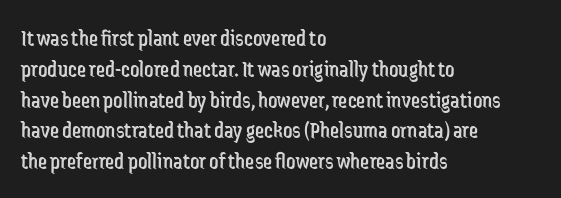
The image shows 23 px text type, upright; set left-aligned, normal line spacing (1.34x), normal letter spacing, not underlined.
